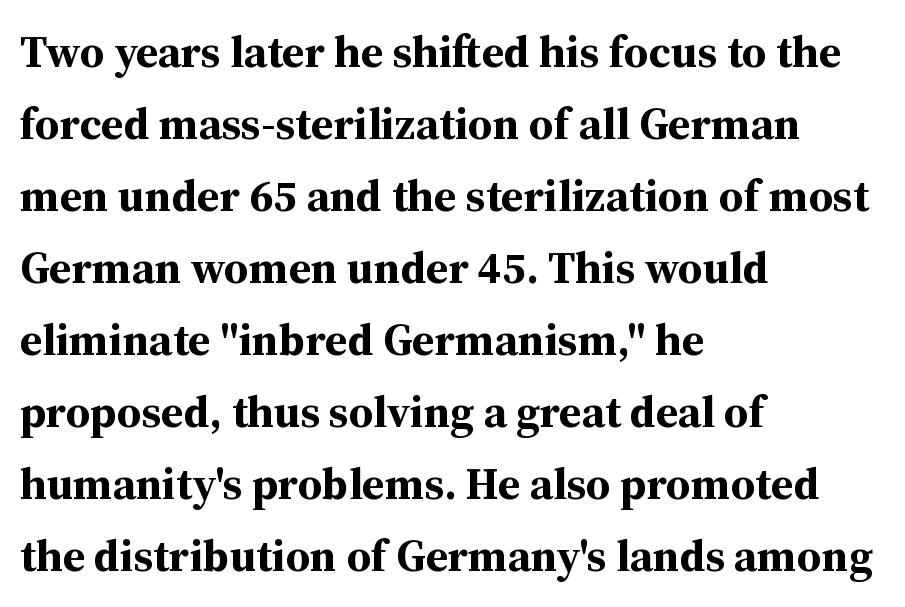
{"serif": "yes", "italic": "no", "bold": "yes", "weight": "bold", "width": "normal", "stroke_contrast": "medium", "x_height": "medium", "monospaced": "no", "underline": "no", "align": "left", "line_spacing": "normal", "line_spacing_ratio": 1.6, "letter_spacing": "normal", "letter_spacing_em": 0.0, "glyph_px": 45}
